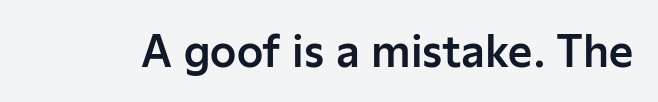
Is there any slant? The stems are plumb. Default kerning and tracking; the words read as compact shapes. Think of a printed novel: that variable character pitch is what you see here. You can tell from the bare stems that sans-serif type was used. Descenders are the only things crossing below the line.
